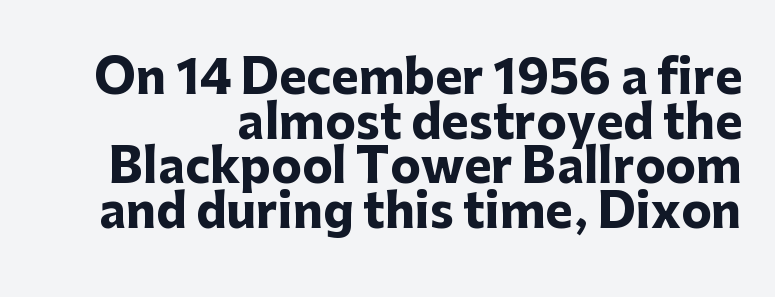
{"serif": "no", "italic": "no", "bold": "yes", "weight": "heavy", "width": "normal", "stroke_contrast": "low", "x_height": "medium", "monospaced": "no", "underline": "no", "align": "right", "line_spacing": "tight", "line_spacing_ratio": 0.97, "letter_spacing": "normal", "letter_spacing_em": 0.0, "glyph_px": 46}
